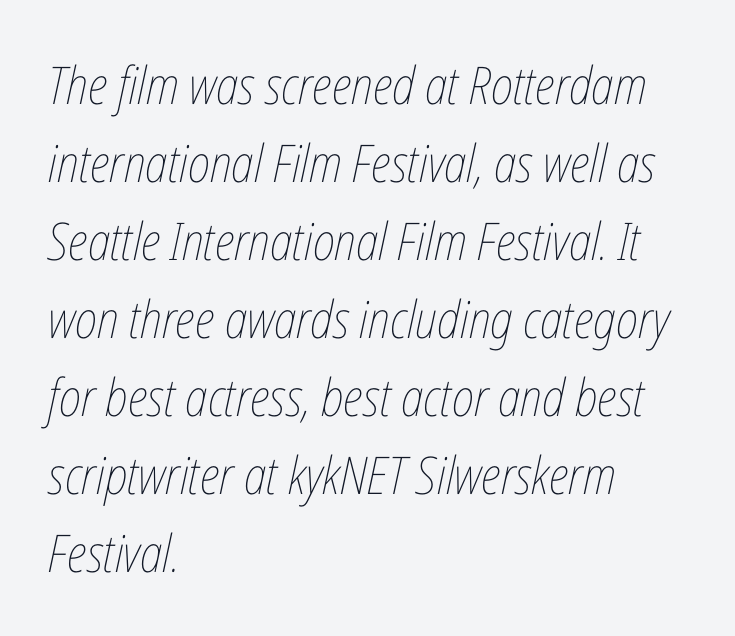
Q: Is the text bold? A: No.
Q: Is the text italic (slanted)? A: Yes, it leans right by about 12 degrees.
Q: Is the text underlined? A: No.
Q: How is the paragraph aligned? A: Left-aligned.
Q: Is the spacing between letters normal or unusually wide? A: Normal.
Q: Is the spacing between lines tight, normal or loose? A: Normal.
Q: Width (condensed, normal, or wide)? A: Condensed.
Q: Stroke contrast? A: Low.
Q: x-height? A: Medium.
Q: Monospaced? A: No.
